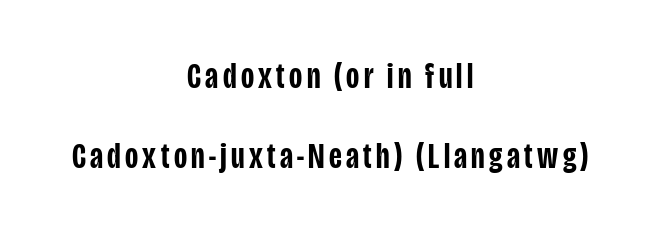
The image shows 36 px semibold, condensed sans-serif type, upright; set centered, loose line spacing (2.21x), not underlined; low stroke contrast and a large x-height.
